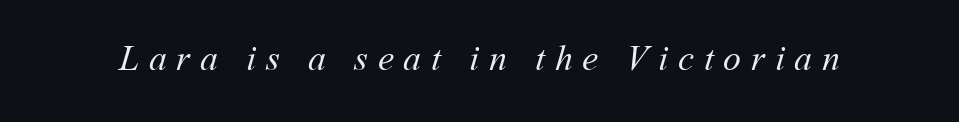
You could only call the tracking loose — the letters float apart. The letters advance in unequal steps, a hallmark of proportional type. The typeface has the unassuming heft of standard copy or less. Decoration check: the copy has no underline.
